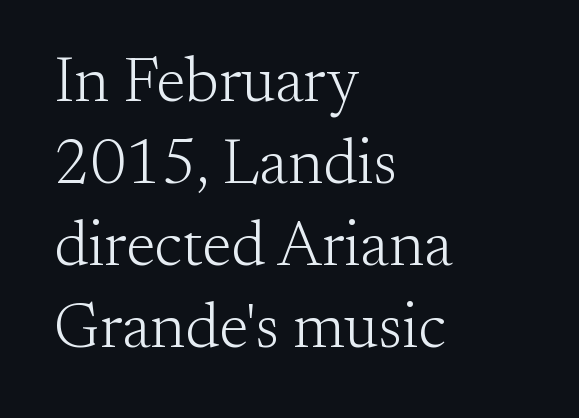
Each letter keeps its own natural width here, so spacing adapts to shape. Baseline-to-baseline distance is the conventional proportion of letter height. Posture: straight, roman, zero tilt. Heft: none added — not bold.
